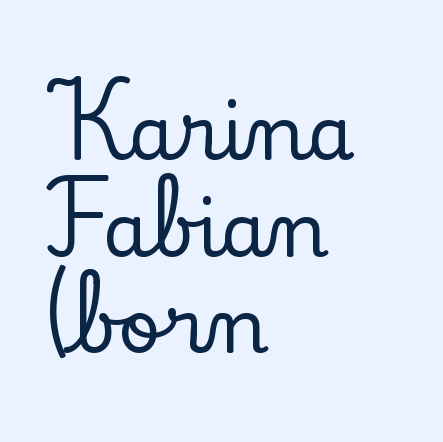
The string is rendered with underlining switched off. Examine the stroke ends and you'll spot serifs. If you drew a line through each stem, it would be perfectly vertical. A typesetter would call this proportional, since set widths differ per character. Short and long lines alike share a common starting point at left.
